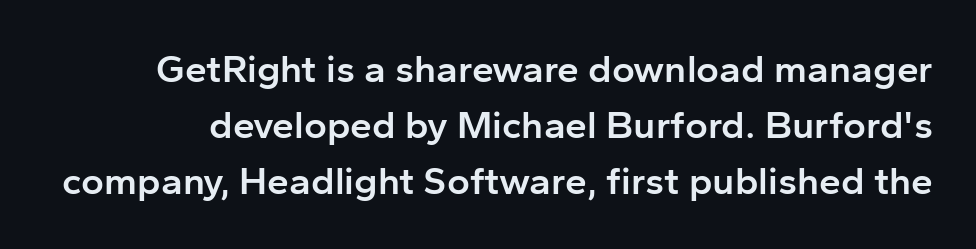
Q: Is the text bold? A: Semi-bold.
Q: Is the text italic (slanted)? A: No, it is upright.
Q: Is the typeface a serif or a sans-serif typeface? A: Sans-serif.
Q: Is the text underlined? A: No.
Q: Is the spacing between letters normal or unusually wide? A: Normal.
Q: Is the spacing between lines tight, normal or loose? A: Normal.
Q: Width (condensed, normal, or wide)? A: Normal.
Q: Stroke contrast? A: Low.
Q: x-height? A: Medium.
Q: Monospaced? A: No.
